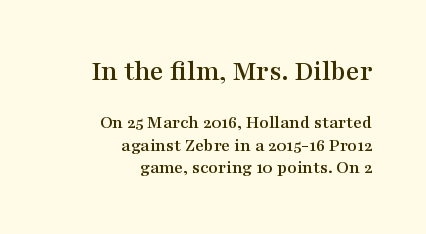
The upper block of text is set noticeably larger than the block beneath it. Layout note: lines flush right. These lines are rendered in a variable-pitch font. The horizontal fit of the characters is conventional and even.
